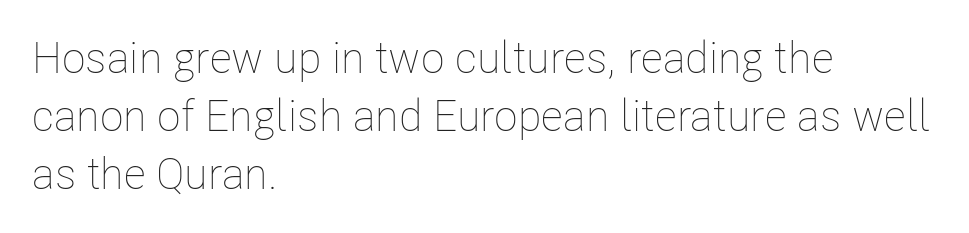
The zone under the glyphs is completely vacant. Quick note: not italic, upright. Baseline-to-baseline distance is the conventional proportion of letter height. In terms of letterspacing, this is plain default setting. The setting favours the left margin, as ordinary paragraphs usually do. Proportional: the letters do not fall into vertical columns.
